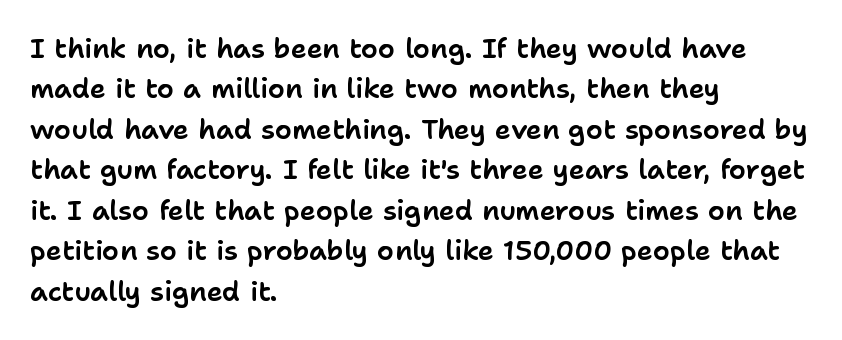
No italicization has been applied; the sample stays upright. This block has exactly the height ordinary leading produces. Students, note that the glyphs here touch the page at normal intervals. Typeset ragged right — the left edge is the straight one.
